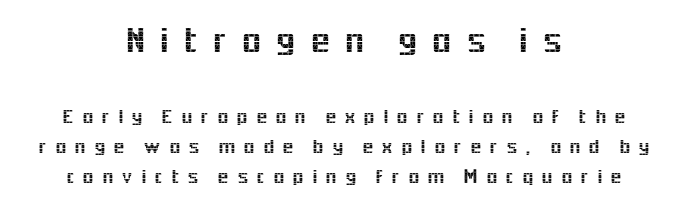
{"serif": "no", "italic": "no", "width": "normal", "x_height": "medium", "monospaced": "no", "underline": "no", "align": "center", "line_spacing": "normal", "line_spacing_ratio": 1.43, "letter_spacing": "wide", "letter_spacing_em": 0.36, "larger_block": "first", "size_ratio": 1.76, "glyph_px": 37}
